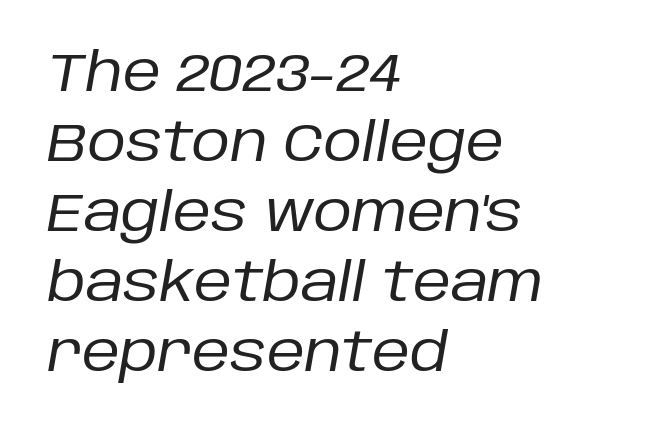
Q: Is the text bold? A: No.
Q: Is the text italic (slanted)? A: Yes, it leans right by about 10 degrees.
Q: Is the text underlined? A: No.
Q: How is the paragraph aligned? A: Left-aligned.
Q: Is the spacing between letters normal or unusually wide? A: Normal.
Q: Is the spacing between lines tight, normal or loose? A: Normal.
Q: Width (condensed, normal, or wide)? A: Normal.
Q: Stroke contrast? A: Low.
Q: x-height? A: Large.
Q: Monospaced? A: No.
